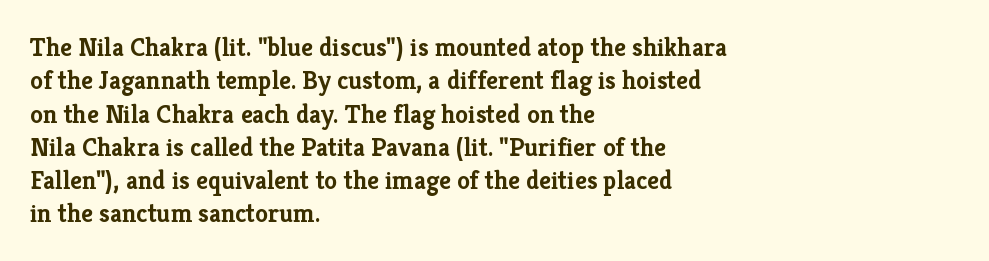
In terms of posture, this sample is upright. Look at the stroke-to-counter ratio: heavy, a bold. Notice how descenders clear the ascenders below comfortably — that's standard leading. The zone under the glyphs is completely vacant. The rendering keeps characters at their native spacing.
